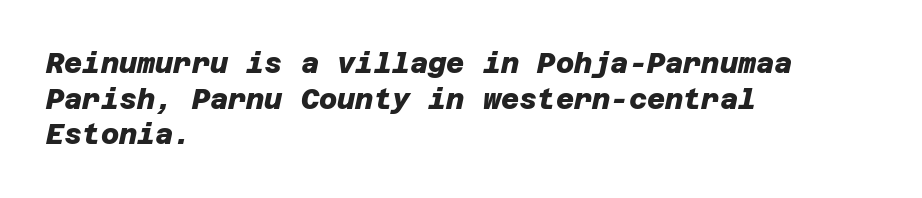
The image shows 28 px heavy sans-serif type; set left-aligned, normal line spacing (1.27x), normal letter spacing, not underlined; low stroke contrast and a large x-height.
